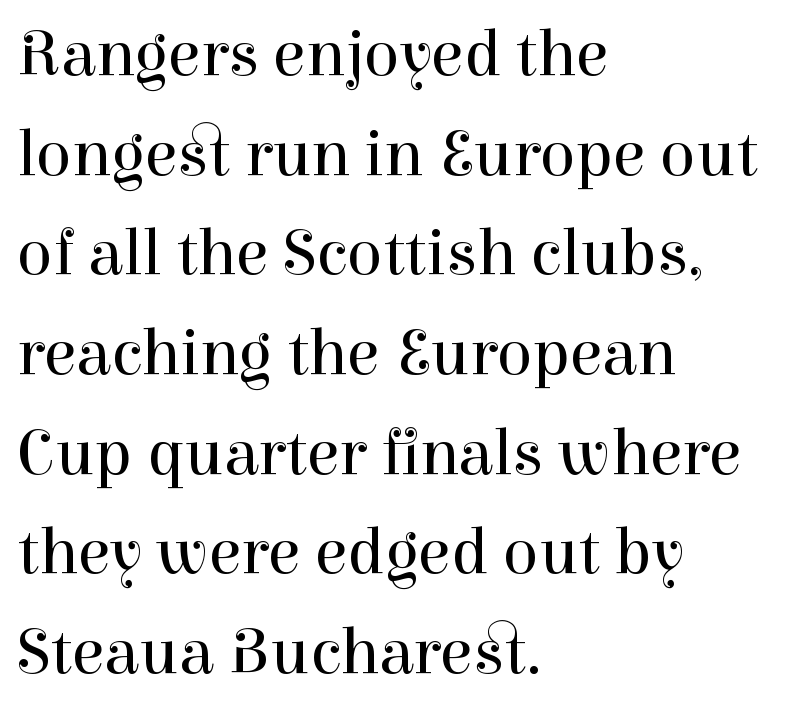
Observe the ordinary spacing: letters are neighbours, not strangers. Rule under the text: the space is simply empty. The ragged edge is on the right, which tells us the setting is flush left. Letters have the restrained weight of plain body copy at most. The lettering stays uniformly vertical, giving the passage a roman look. A typesetter would call this leading conventional body-copy spacing.
